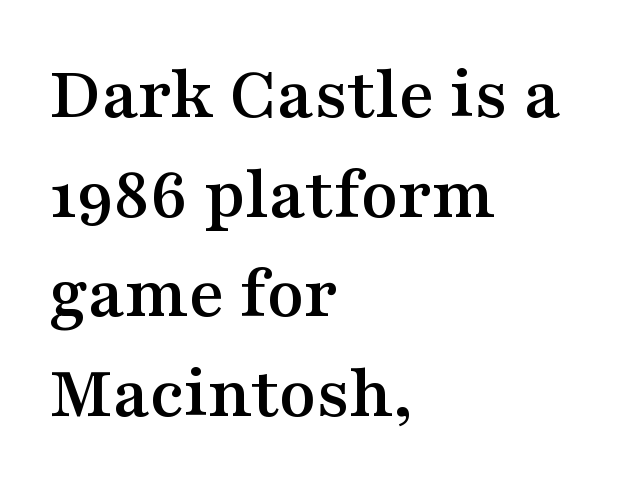
The setting favours the left margin, as ordinary paragraphs usually do. Stroke terminals: seriffed. Notice how the stems are strictly vertical — no italics here. Here the glyphs are tracked normally, forming tight word shapes. Students, observe: this is what conventionally led text looks like.
